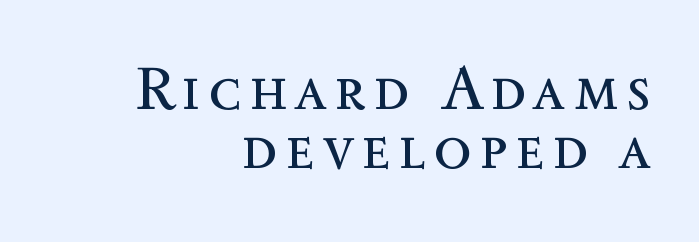
Q: Is the text bold? A: No.
Q: Is the text italic (slanted)? A: No, it is upright.
Q: Is the text underlined? A: No.
Q: How is the paragraph aligned? A: Right-aligned.
Q: Is the spacing between lines tight, normal or loose? A: Tight.
Q: Width (condensed, normal, or wide)? A: Normal.
Q: x-height? A: Medium.
Q: Monospaced? A: No.
